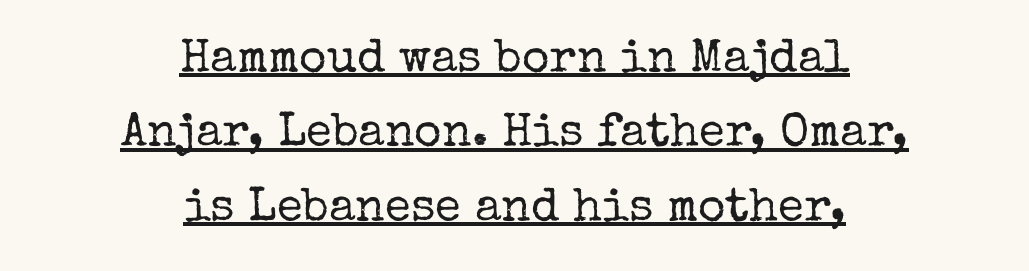
{"serif": "yes", "italic": "no", "bold": "no", "weight": "regular", "width": "normal", "stroke_contrast": "low", "x_height": "medium", "monospaced": "no", "underline": "yes", "align": "center", "line_spacing": "normal", "line_spacing_ratio": 1.58, "letter_spacing": "normal", "letter_spacing_em": 0.0, "glyph_px": 47}
